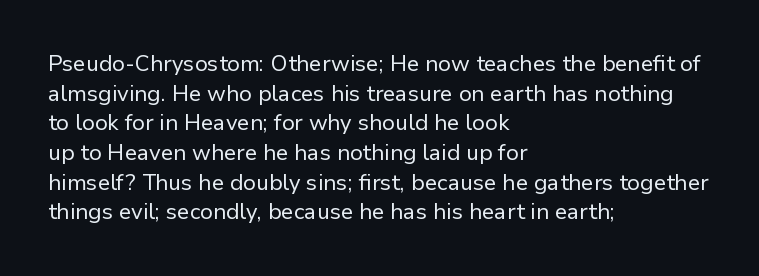
The image shows 22 px text type, upright; set left-aligned, normal line spacing (1.35x), normal letter spacing, not underlined.
